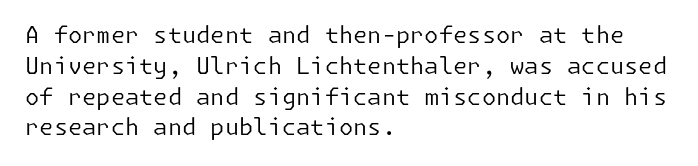
The image shows 23 px text type, upright; set left-aligned, normal line spacing (1.34x), normal letter spacing, not underlined.
